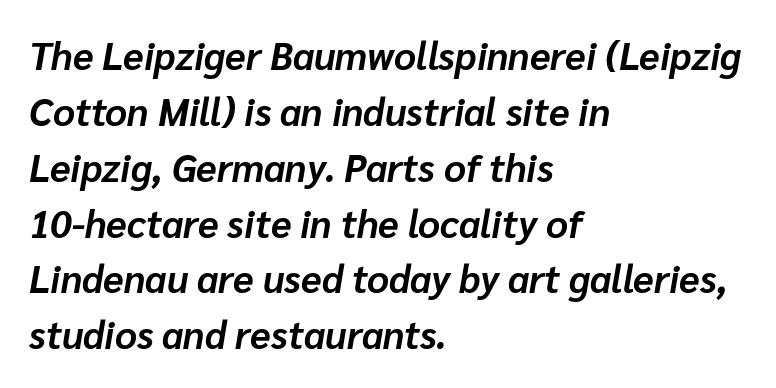
Q: Is the text bold? A: Yes.
Q: Is the text italic (slanted)? A: Yes, it leans right by about 10 degrees.
Q: Is the text underlined? A: No.
Q: How is the paragraph aligned? A: Left-aligned.
Q: Is the spacing between letters normal or unusually wide? A: Normal.
Q: Is the spacing between lines tight, normal or loose? A: Normal.
Q: Width (condensed, normal, or wide)? A: Normal.
Q: Stroke contrast? A: Low.
Q: x-height? A: Medium.
Q: Monospaced? A: No.
